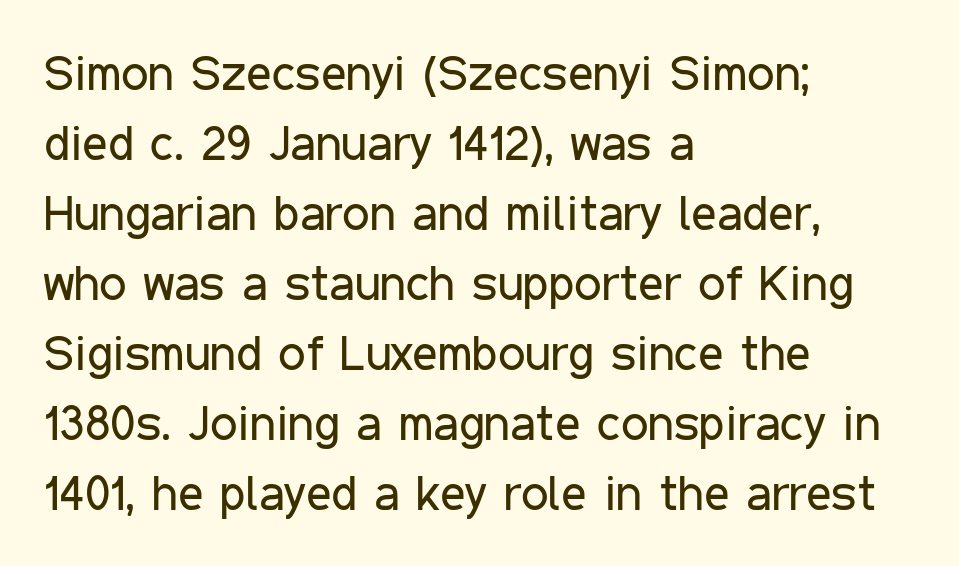
Q: Is the text bold? A: No.
Q: Is the text italic (slanted)? A: No, it is upright.
Q: Is the typeface a serif or a sans-serif typeface? A: Sans-serif.
Q: Is the text underlined? A: No.
Q: How is the paragraph aligned? A: Left-aligned.
Q: Is the spacing between letters normal or unusually wide? A: Normal.
Q: Is the spacing between lines tight, normal or loose? A: Normal.
Q: Width (condensed, normal, or wide)? A: Condensed.
Q: Stroke contrast? A: Low.
Q: x-height? A: Medium.
Q: Monospaced? A: No.
